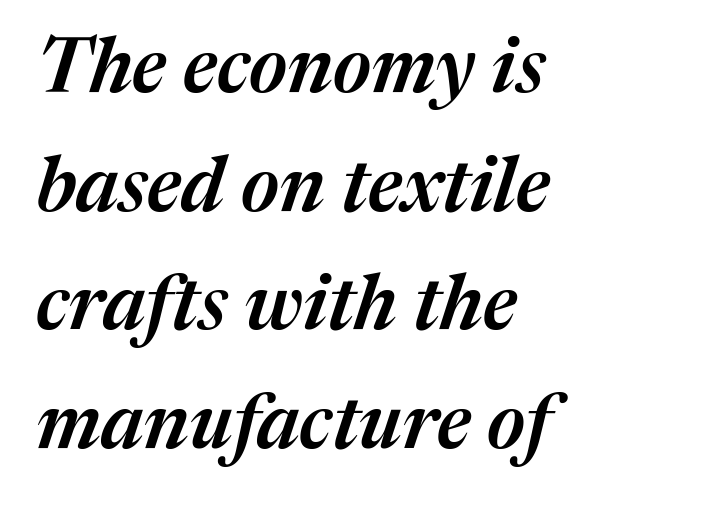
The image shows 76 px semibold type, italic (leaning right); set left-aligned, normal line spacing (1.56x), normal letter spacing, not underlined; medium stroke contrast and a medium x-height.
